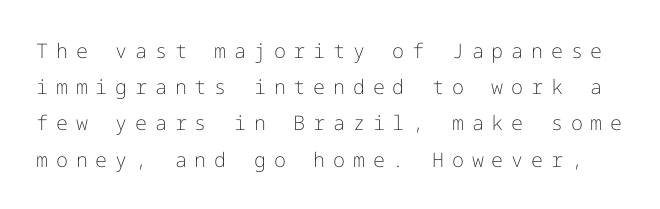
{"italic": "no", "bold": "no", "underline": "no", "line_spacing_ratio": 1.81, "letter_spacing": "wide", "letter_spacing_em": 0.39, "glyph_px": 20}
